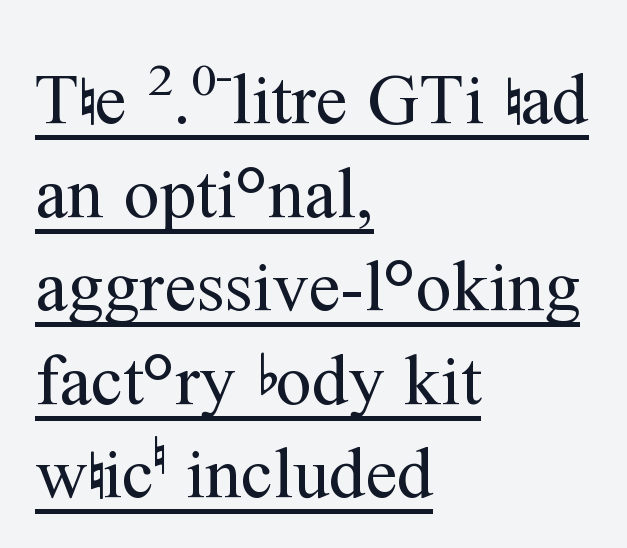
{"serif": "yes", "italic": "no", "bold": "no", "weight": "regular", "width": "normal", "stroke_contrast": "medium", "x_height": "medium", "monospaced": "no", "underline": "yes", "align": "left", "line_spacing": "normal", "line_spacing_ratio": 1.3, "letter_spacing": "normal", "letter_spacing_em": 0.0, "glyph_px": 72}
